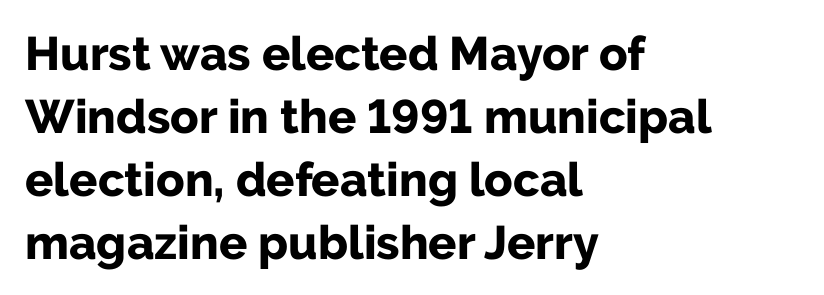
Q: Is the text bold? A: Yes.
Q: Is the text italic (slanted)? A: No, it is upright.
Q: Is the typeface a serif or a sans-serif typeface? A: Sans-serif.
Q: Is the text underlined? A: No.
Q: How is the paragraph aligned? A: Left-aligned.
Q: Is the spacing between letters normal or unusually wide? A: Normal.
Q: Is the spacing between lines tight, normal or loose? A: Normal.
Q: Width (condensed, normal, or wide)? A: Normal.
Q: Stroke contrast? A: Low.
Q: x-height? A: Medium.
Q: Monospaced? A: No.
